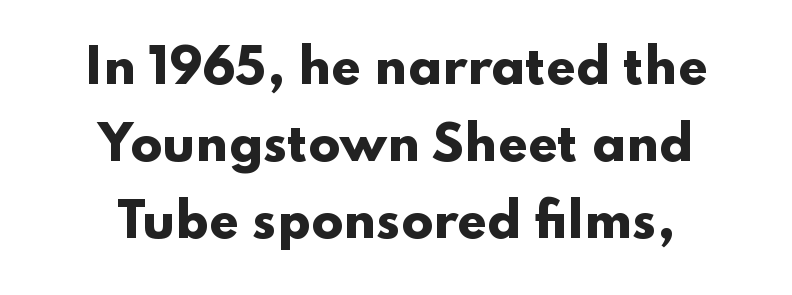
Q: Is the text bold? A: Yes.
Q: Is the text italic (slanted)? A: No, it is upright.
Q: Is the typeface a serif or a sans-serif typeface? A: Sans-serif.
Q: Is the text underlined? A: No.
Q: How is the paragraph aligned? A: Centered.
Q: Is the spacing between letters normal or unusually wide? A: Normal.
Q: Is the spacing between lines tight, normal or loose? A: Normal.
Q: Width (condensed, normal, or wide)? A: Wide.
Q: Stroke contrast? A: Low.
Q: x-height? A: Small.
Q: Monospaced? A: No.
